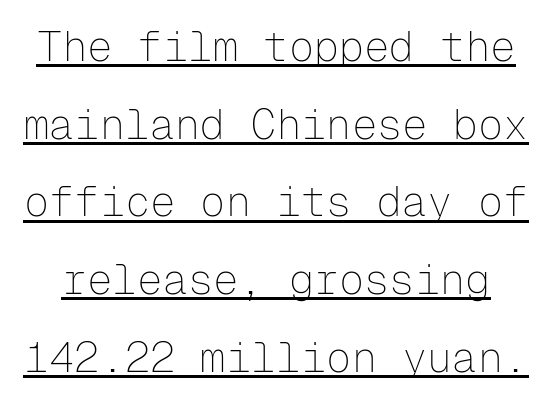
The image shows 42 px thin sans-serif type, upright, monospaced; set line spacing 1.85x, normal letter spacing, underlined; low stroke contrast and a medium x-height.
